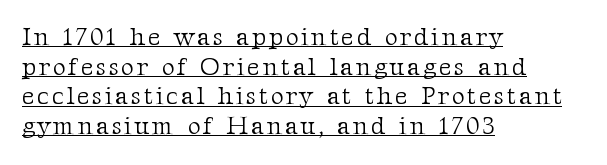
The image shows 25 px text type, upright; set left-aligned, line spacing 1.19x, underlined.
